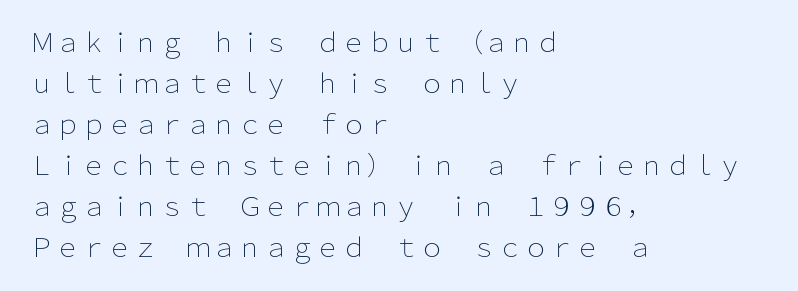
The words here are not underlined. Unbolded letterforms with no extra heft. Quick note: interline space is typical. These lines stack with their left ends in a neat column. Ordinary non-slanted type is in use. Here the glyphs are tracked normally, forming tight word shapes.
